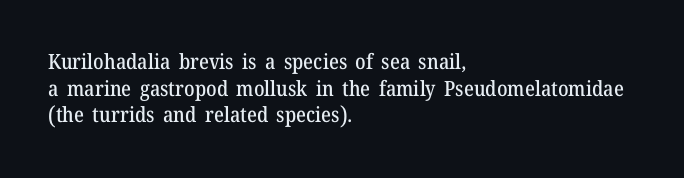
{"italic": "no", "underline": "no", "align": "left", "line_spacing": "normal", "line_spacing_ratio": 1.27, "letter_spacing": "normal", "letter_spacing_em": 0.0, "glyph_px": 21}
